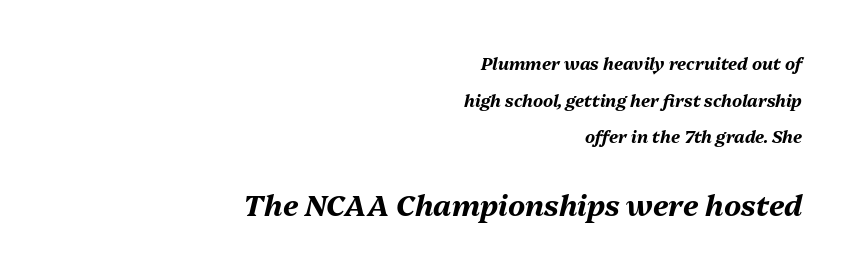
The image shows 29 px bold type, italic (leaning right); set right-aligned, loose line spacing (2.15x), normal letter spacing, not underlined; the second (bottom) block is 1.71x larger; medium stroke contrast and a medium x-height.
